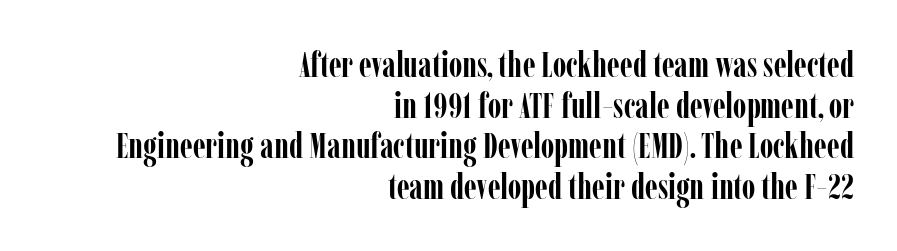
{"serif": "yes", "italic": "no", "bold": "yes", "weight": "semibold", "width": "condensed", "stroke_contrast": "low", "x_height": "medium", "monospaced": "no", "underline": "no", "align": "right", "line_spacing_ratio": 1.16, "letter_spacing": "normal", "letter_spacing_em": 0.0, "glyph_px": 35}
